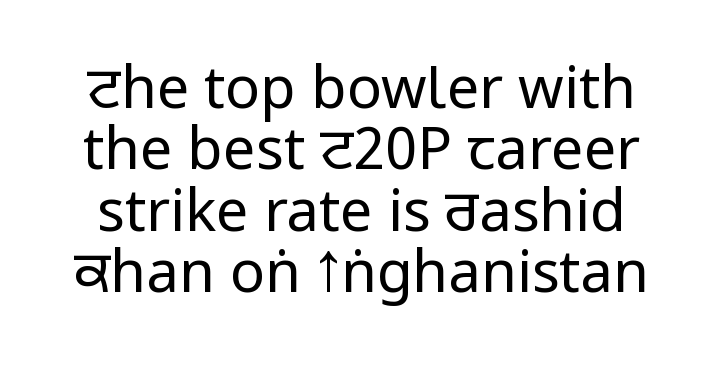
The image shows 58 px regular-weight, condensed sans-serif type, upright; set tight line spacing (1.06x), normal letter spacing, not underlined; low stroke contrast and a large x-height.
